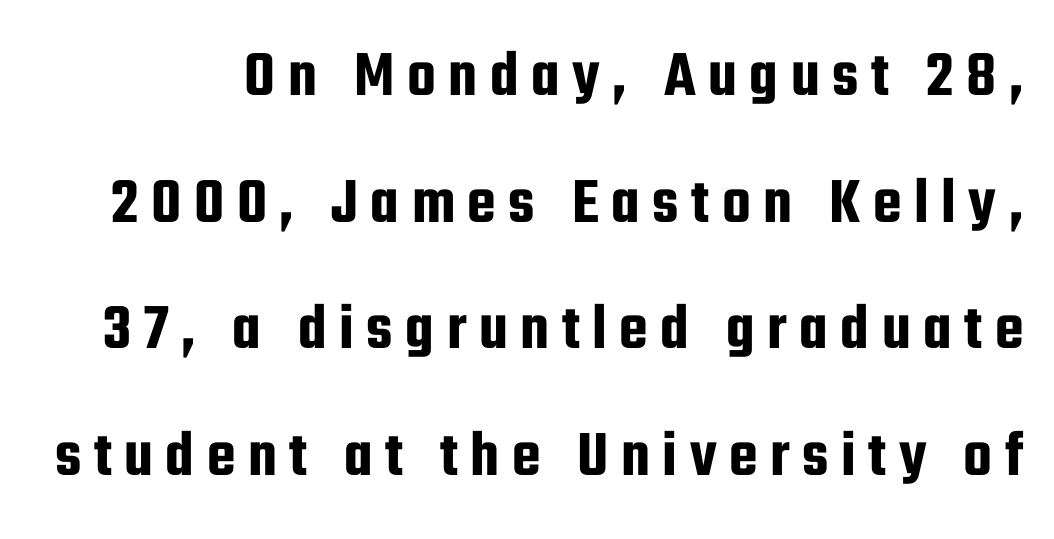
Observe the absence of serifs on each vertical stroke in this sample. Spacing verdict: proportional, widths tailored to each character. This rendering features lettering with no underline. This sample uses an upright cut, with every glyph sitting square on the baseline. Interline gaps are noticeably wide in this sample.
